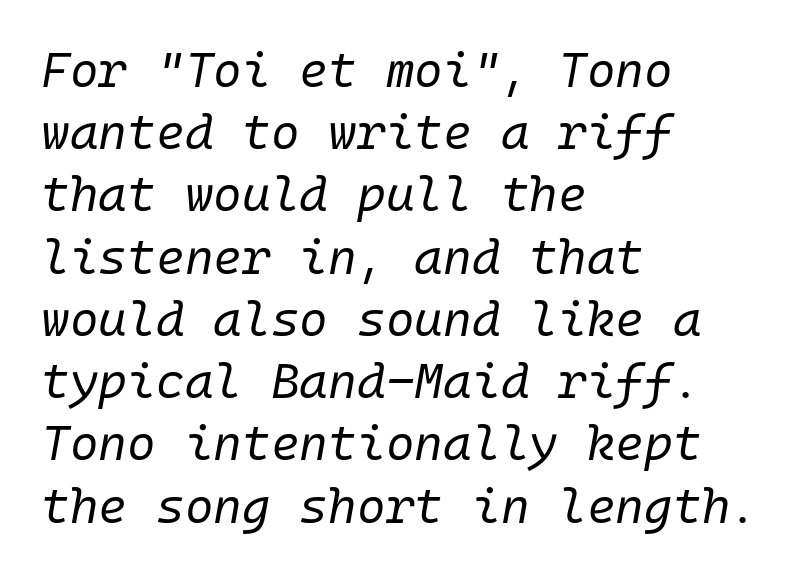
Q: Is the text bold? A: No.
Q: Is the text italic (slanted)? A: Yes, it leans right by about 10 degrees.
Q: Is the text underlined? A: No.
Q: How is the paragraph aligned? A: Left-aligned.
Q: Is the spacing between letters normal or unusually wide? A: Normal.
Q: Is the spacing between lines tight, normal or loose? A: Normal.
Q: Width (condensed, normal, or wide)? A: Normal.
Q: Stroke contrast? A: Low.
Q: x-height? A: Medium.
